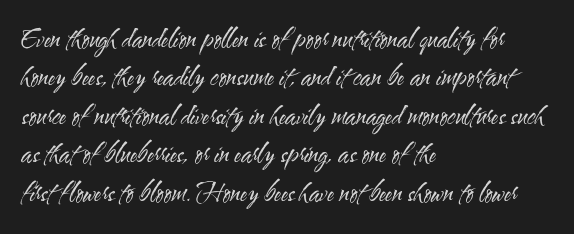
Q: Is the text bold? A: No.
Q: Is the text italic (slanted)? A: Yes.
Q: Is the text underlined? A: No.
Q: How is the paragraph aligned? A: Left-aligned.
Q: Is the spacing between letters normal or unusually wide? A: Normal.
Q: Is the spacing between lines tight, normal or loose? A: Normal.
